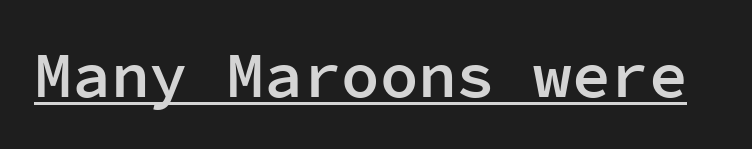
Q: Is the text bold? A: Semi-bold.
Q: Is the text italic (slanted)? A: No, it is upright.
Q: Is the typeface a serif or a sans-serif typeface? A: Sans-serif.
Q: Is the text underlined? A: Yes.
Q: Is the spacing between letters normal or unusually wide? A: Normal.
Q: Width (condensed, normal, or wide)? A: Normal.
Q: Stroke contrast? A: Low.
Q: x-height? A: Medium.
Q: Monospaced? A: Yes.
